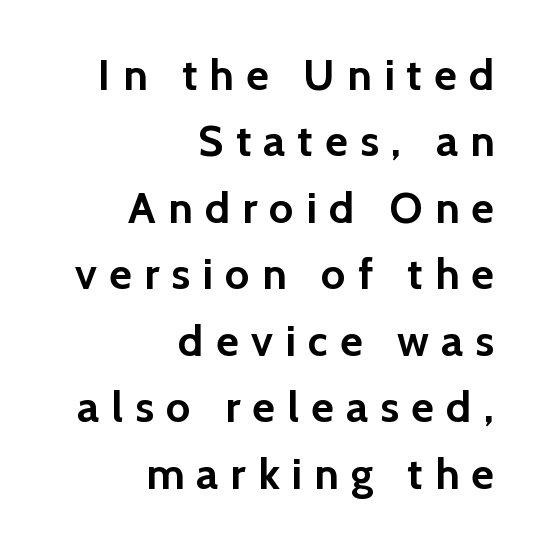
Q: Is the text bold? A: Yes.
Q: Is the text italic (slanted)? A: No, it is upright.
Q: Is the typeface a serif or a sans-serif typeface? A: Sans-serif.
Q: Is the text underlined? A: No.
Q: How is the paragraph aligned? A: Right-aligned.
Q: Is the spacing between letters normal or unusually wide? A: Unusually wide.
Q: Is the spacing between lines tight, normal or loose? A: Normal.
Q: Width (condensed, normal, or wide)? A: Normal.
Q: x-height? A: Medium.
Q: Monospaced? A: No.
